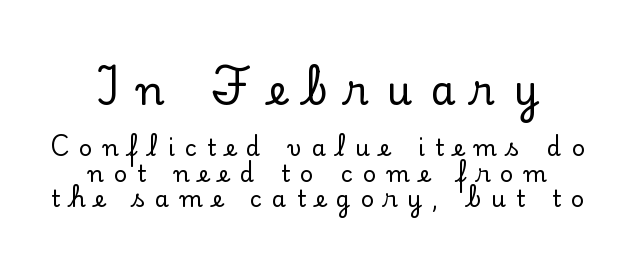
Think of a printed novel: that variable character pitch is what you see here. This sample uses a serif face. The designer gave the opening block more size than the closing block. This block would grow much taller if given ordinary leading; it's compressed now. Each word looks stretched out because of the extra space between its letters. This rendering features lettering with no underline.
